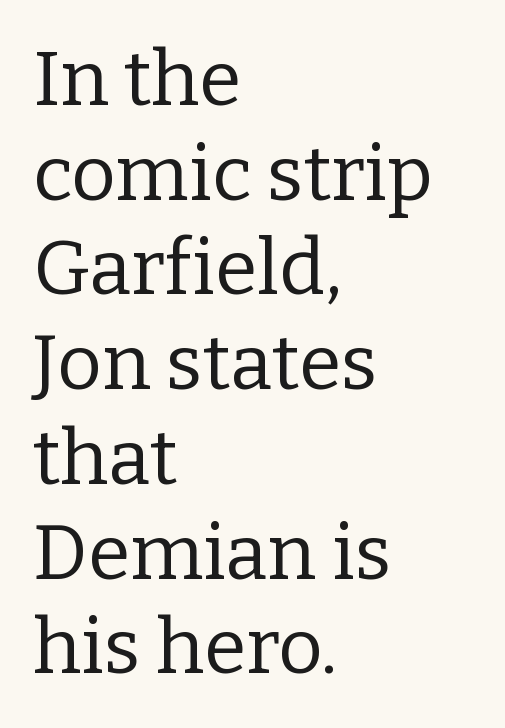
The image shows 77 px regular-weight serif type, upright; set left-aligned, line spacing 1.23x, normal letter spacing, not underlined; low stroke contrast and a medium x-height.
